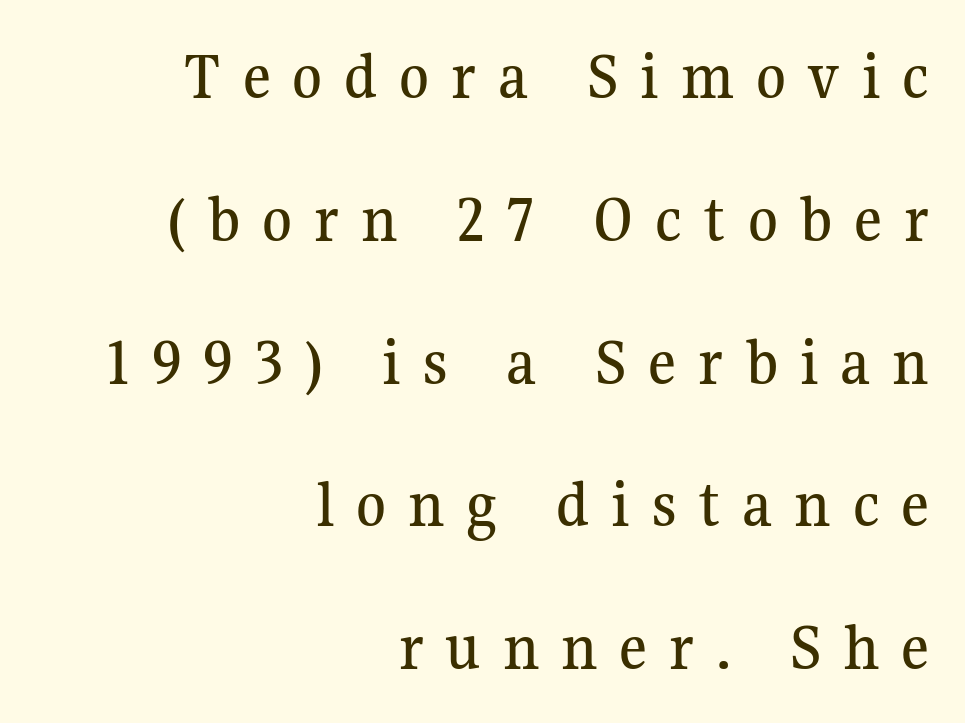
Q: Is the text italic (slanted)? A: No, it is upright.
Q: Is the typeface a serif or a sans-serif typeface? A: Serif.
Q: Is the text underlined? A: No.
Q: How is the paragraph aligned? A: Right-aligned.
Q: Is the spacing between letters normal or unusually wide? A: Unusually wide.
Q: Is the spacing between lines tight, normal or loose? A: Loose.
Q: Width (condensed, normal, or wide)? A: Normal.
Q: Stroke contrast? A: Medium.
Q: x-height? A: Medium.
Q: Monospaced? A: No.
